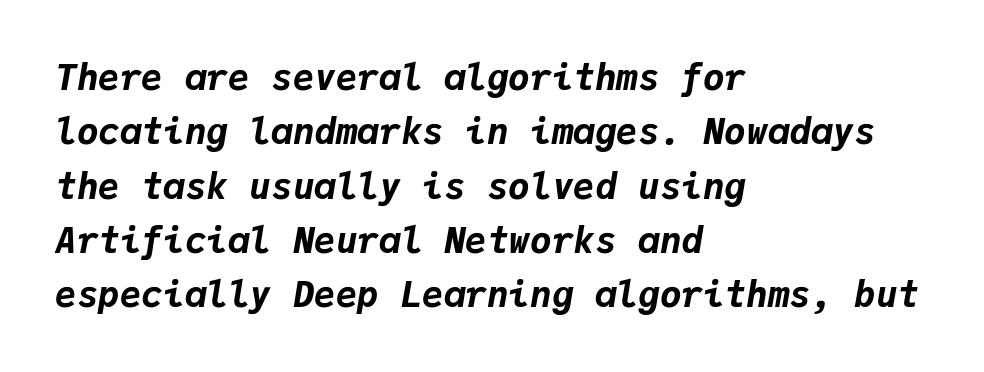
{"italic": "yes", "lean": "right", "slant_degrees": 9, "bold": "yes", "weight": "bold", "width": "normal", "stroke_contrast": "low", "x_height": "medium", "monospaced": "yes", "underline": "no", "align": "left", "line_spacing": "normal", "line_spacing_ratio": 1.51, "letter_spacing": "normal", "letter_spacing_em": 0.0, "glyph_px": 36}
